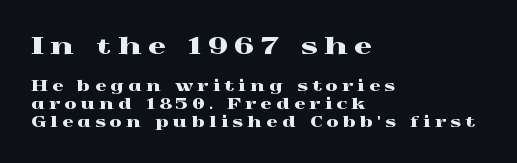
The first block has been scaled up relative to the second. A typesetter would call this heavily tracked-out type. Alignment: flush left. It's the straight-up-and-down kind of type.
